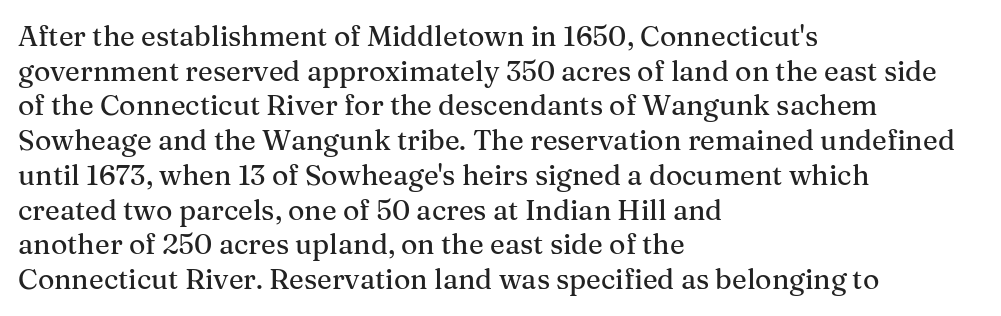
{"serif": "yes", "italic": "no", "width": "normal", "stroke_contrast": "medium", "x_height": "medium", "monospaced": "no", "underline": "no", "align": "left", "line_spacing_ratio": 1.24, "letter_spacing": "normal", "letter_spacing_em": 0.0, "glyph_px": 28}
